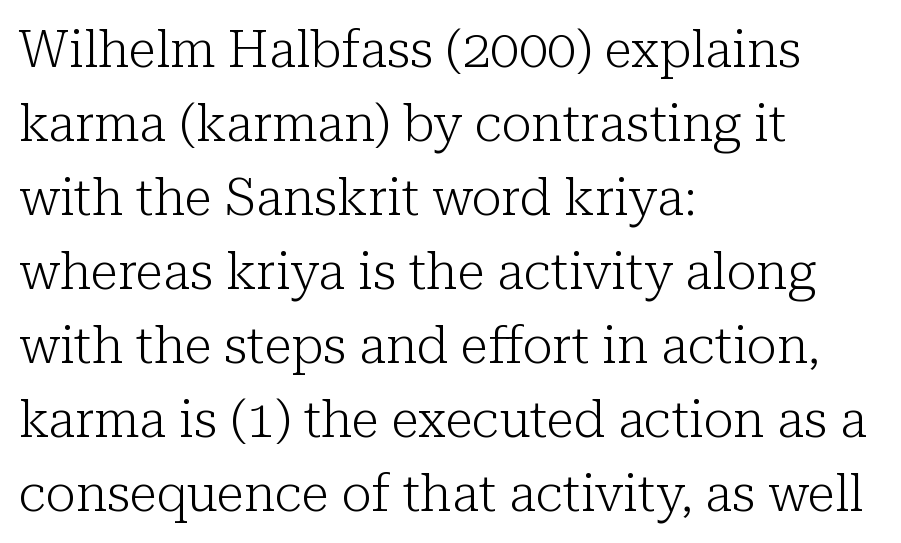
Q: Is the text bold? A: No.
Q: Is the text italic (slanted)? A: No, it is upright.
Q: Is the typeface a serif or a sans-serif typeface? A: Serif.
Q: Is the text underlined? A: No.
Q: How is the paragraph aligned? A: Left-aligned.
Q: Is the spacing between letters normal or unusually wide? A: Normal.
Q: Is the spacing between lines tight, normal or loose? A: Normal.
Q: Width (condensed, normal, or wide)? A: Normal.
Q: Stroke contrast? A: Low.
Q: x-height? A: Medium.
Q: Monospaced? A: No.
